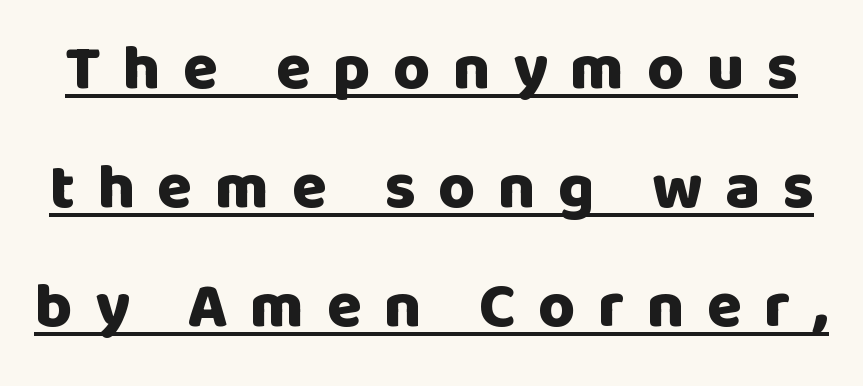
{"serif": "no", "italic": "no", "bold": "yes", "weight": "heavy", "width": "normal", "stroke_contrast": "low", "x_height": "large", "monospaced": "no", "underline": "yes", "line_spacing_ratio": 1.86, "letter_spacing": "wide", "letter_spacing_em": 0.35, "glyph_px": 64}
